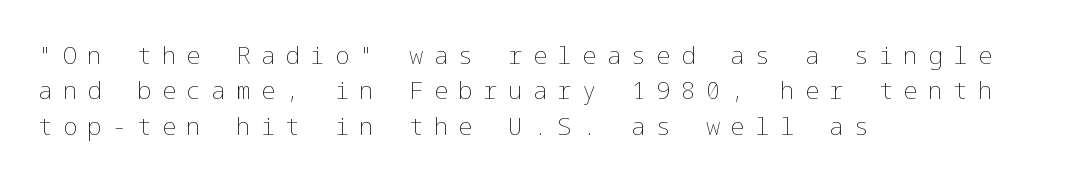
Q: Is the text bold? A: No.
Q: Is the text italic (slanted)? A: No, it is upright.
Q: Is the text underlined? A: No.
Q: How is the paragraph aligned? A: Left-aligned.
Q: Is the spacing between letters normal or unusually wide? A: Unusually wide.
Q: Is the spacing between lines tight, normal or loose? A: Normal.
